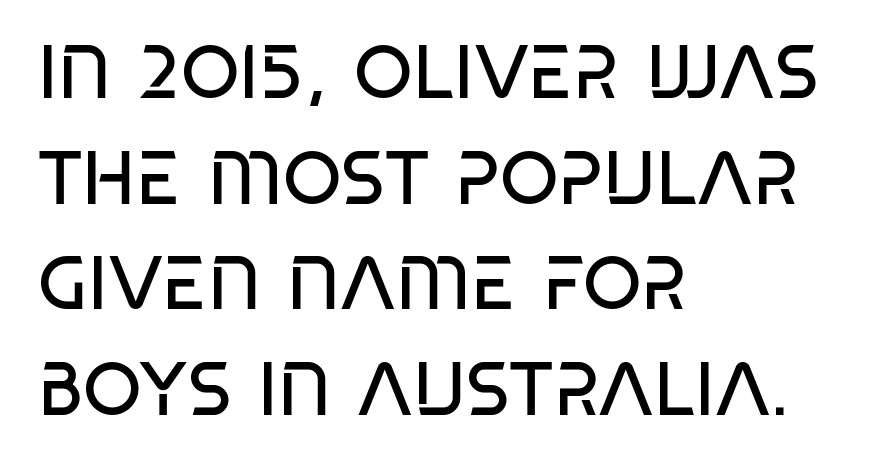
Varying glyph widths throughout — classic text-font behaviour. It's the straight-up-and-down kind of type. The lines in this sample share a left origin and differ only in where they stop. The typeface chosen for these lines omits serifs.
